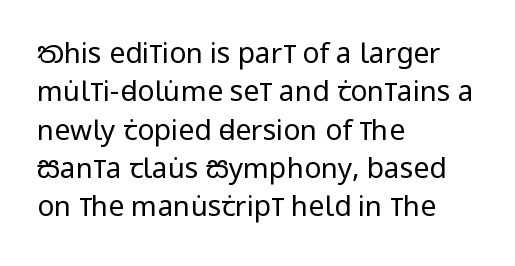
The image shows 28 px regular-weight, condensed sans-serif type, upright; set left-aligned, normal line spacing (1.37x), normal letter spacing, not underlined; low stroke contrast and a large x-height.
